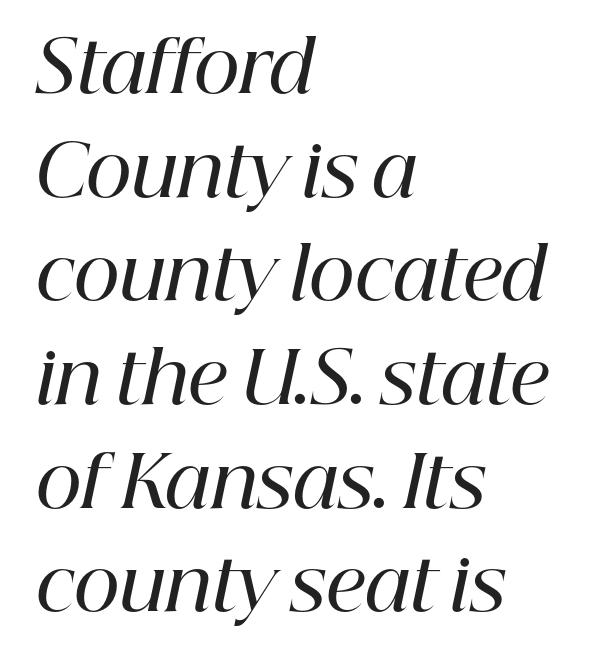
{"serif": "yes", "italic": "yes", "lean": "right", "slant_degrees": 12, "bold": "semi", "weight": "semibold", "width": "normal", "stroke_contrast": "high", "x_height": "medium", "monospaced": "no", "underline": "no", "align": "left", "line_spacing": "normal", "line_spacing_ratio": 1.46, "letter_spacing": "normal", "letter_spacing_em": 0.0, "glyph_px": 71}
